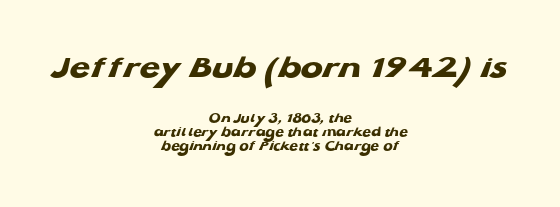
Reading top to bottom, the characters get smaller at the block break. Vertical spacing — tight. Proportional: the letters do not fall into vertical columns. Each letter's strokes conclude bluntly, with no projecting serifs. The text block is weighted toward neither margin, spreading evenly from the middle.
